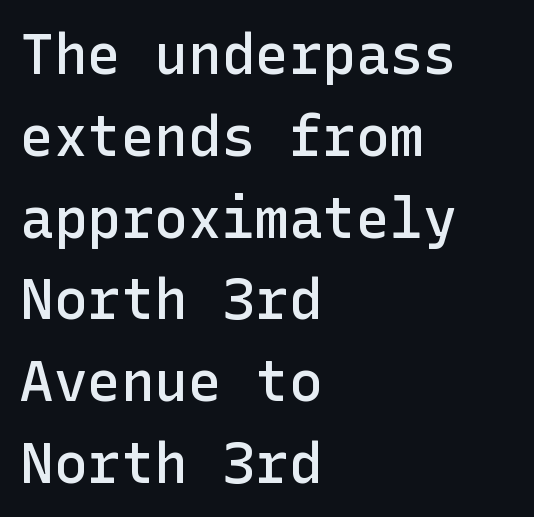
The image shows 56 px semibold sans-serif type, upright; set left-aligned, normal line spacing (1.46x), normal letter spacing, not underlined; low stroke contrast and a medium x-height.
